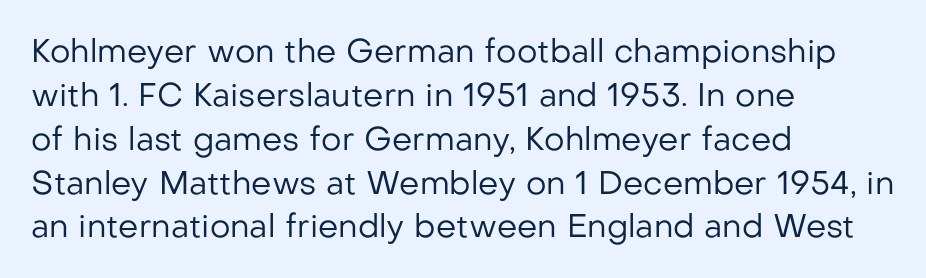
{"serif": "no", "italic": "no", "bold": "no", "weight": "regular", "width": "normal", "stroke_contrast": "low", "x_height": "medium", "monospaced": "no", "underline": "no", "align": "left", "line_spacing": "normal", "line_spacing_ratio": 1.37, "letter_spacing": "normal", "letter_spacing_em": 0.0, "glyph_px": 32}
